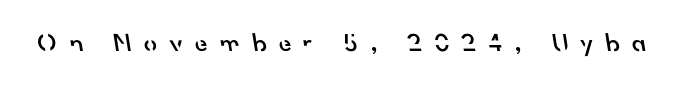
The image shows 26 px text type; set unusually wide letter spacing (+0.47 em), not underlined.
